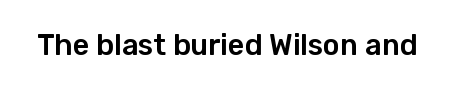
The image shows 29 px sans-serif type, upright; set normal letter spacing, not underlined; low stroke contrast and a medium x-height.
